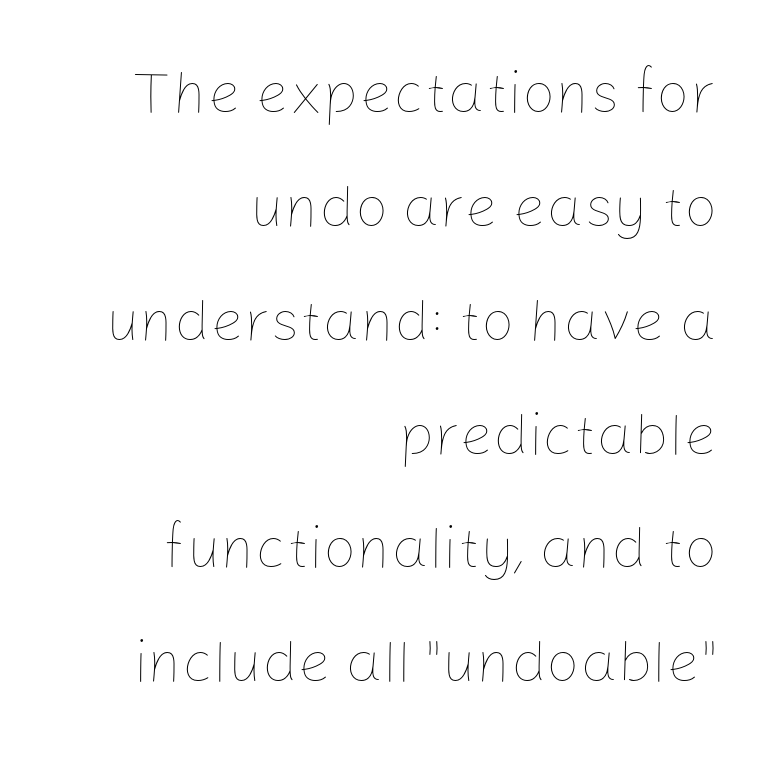
The image shows 59 px thin type, upright; set right-aligned, loose line spacing (1.93x), normal letter spacing, not underlined; low stroke contrast and a medium x-height.
